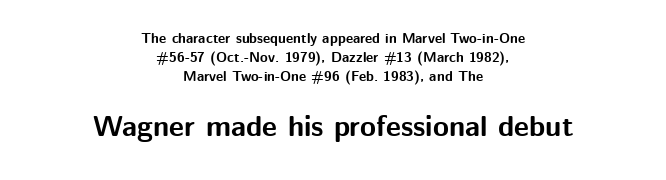
This is heavy type, rendered in bold. The passage shown is typeset with a sans-serif family. The typesetter chose a symmetrical, centered arrangement here. Vertical spacing — default. The area under the type is left untouched.
